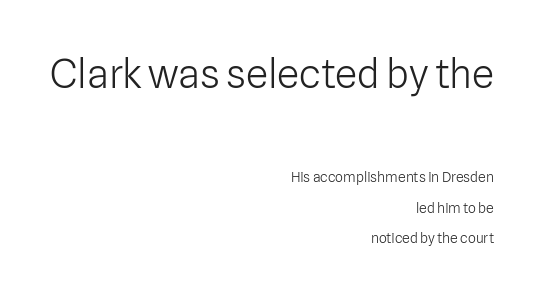
How are the letters spaced? Ordinarily, with no added tracking. Is this a heavy cut? Hardly; it is regular or lighter. Character size in the leading block exceeds that of the trailing block. A bare baseline throughout the passage.
